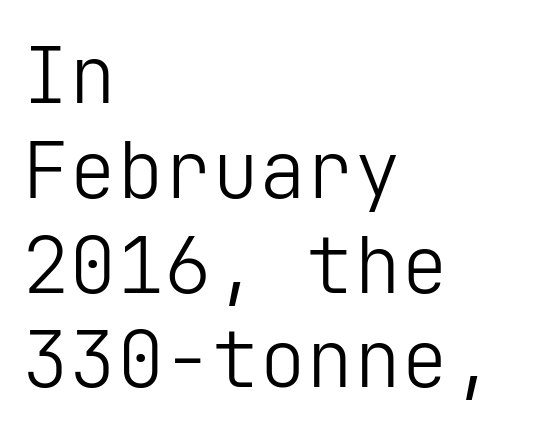
{"serif": "no", "italic": "no", "bold": "no", "weight": "light", "width": "normal", "stroke_contrast": "low", "x_height": "medium", "underline": "no", "align": "left", "line_spacing_ratio": 1.2, "letter_spacing": "normal", "letter_spacing_em": 0.0, "glyph_px": 79}
